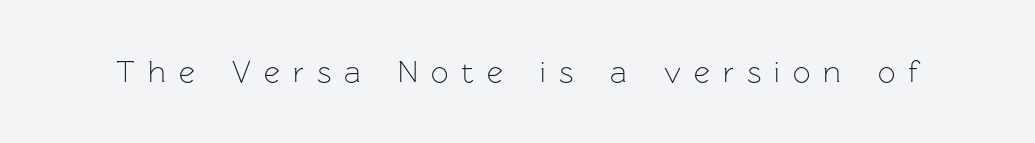
The letters stand upright; this is a roman face. Descenders hang freely into open space. The cut favours lightness, reaching ordinary text weight at its darkest. The gaps between neighbouring characters are conspicuously large. The passage shown is typed in a proportional face where columns would drift.
